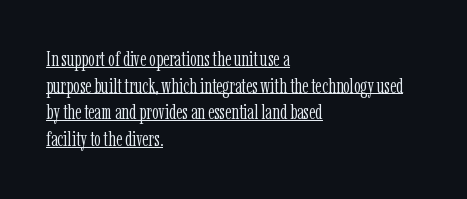
The image shows 21 px text type, upright; set left-aligned, normal line spacing (1.27x), normal letter spacing, underlined.
